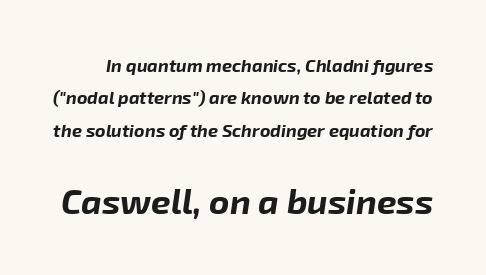
The image shows 35 px bold type, italic (leaning right); set line spacing 1.8x, normal letter spacing, not underlined; the second (bottom) block is 1.94x larger; low stroke contrast and a medium x-height.
